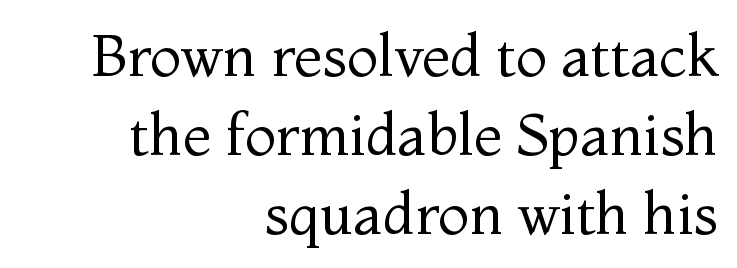
Q: Is the text bold? A: No.
Q: Is the text italic (slanted)? A: No, it is upright.
Q: Is the typeface a serif or a sans-serif typeface? A: Serif.
Q: Is the text underlined? A: No.
Q: How is the paragraph aligned? A: Right-aligned.
Q: Is the spacing between letters normal or unusually wide? A: Normal.
Q: Is the spacing between lines tight, normal or loose? A: Normal.
Q: Width (condensed, normal, or wide)? A: Normal.
Q: Stroke contrast? A: Medium.
Q: x-height? A: Medium.
Q: Monospaced? A: No.
